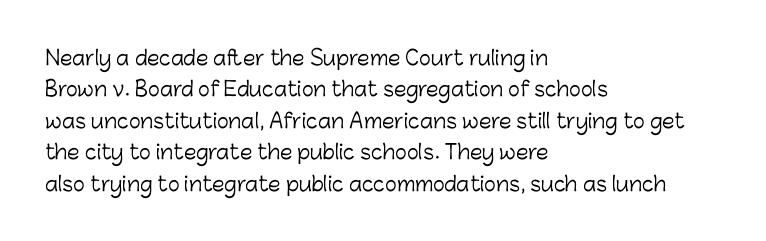
Line spacing here is normal. A typesetter would mark this as roman, not italic. The specimen omits any rule beneath the text block's lines. The rag falls on the right side of this text block. The characters are drawn with everyday or finer stroke widths.
